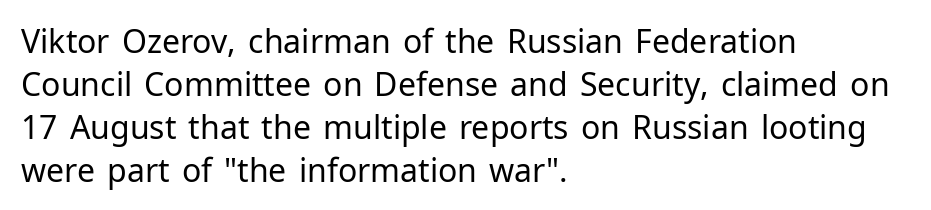
Q: Is the text bold? A: No.
Q: Is the text italic (slanted)? A: No, it is upright.
Q: Is the typeface a serif or a sans-serif typeface? A: Sans-serif.
Q: Is the text underlined? A: No.
Q: How is the paragraph aligned? A: Left-aligned.
Q: Is the spacing between letters normal or unusually wide? A: Normal.
Q: Is the spacing between lines tight, normal or loose? A: Normal.
Q: Width (condensed, normal, or wide)? A: Normal.
Q: Stroke contrast? A: Low.
Q: x-height? A: Medium.
Q: Monospaced? A: No.
